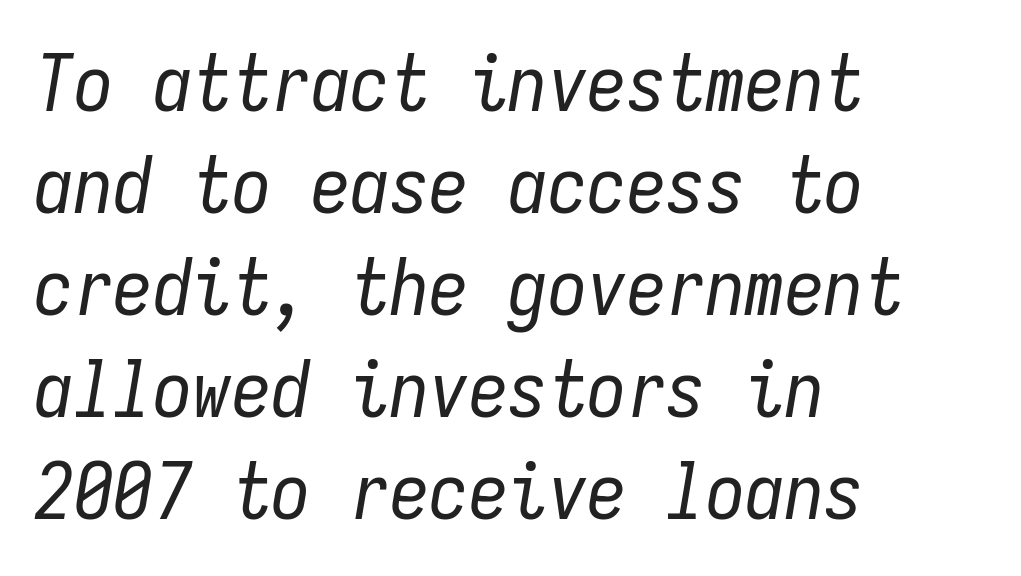
Q: Is the text bold? A: No.
Q: Is the text italic (slanted)? A: Yes, it leans right by about 9 degrees.
Q: Is the text underlined? A: No.
Q: How is the paragraph aligned? A: Left-aligned.
Q: Is the spacing between letters normal or unusually wide? A: Normal.
Q: Is the spacing between lines tight, normal or loose? A: Normal.
Q: Width (condensed, normal, or wide)? A: Condensed.
Q: Stroke contrast? A: Low.
Q: x-height? A: Medium.
Q: Monospaced? A: Yes.
